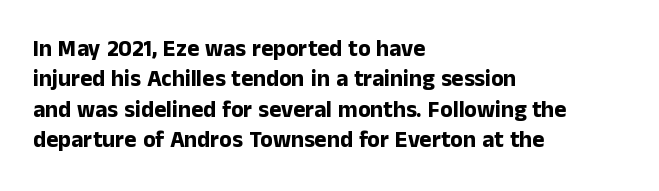
Q: Is the text bold? A: Yes.
Q: Is the text italic (slanted)? A: No, it is upright.
Q: Is the text underlined? A: No.
Q: How is the paragraph aligned? A: Left-aligned.
Q: Is the spacing between letters normal or unusually wide? A: Normal.
Q: Is the spacing between lines tight, normal or loose? A: Normal.
